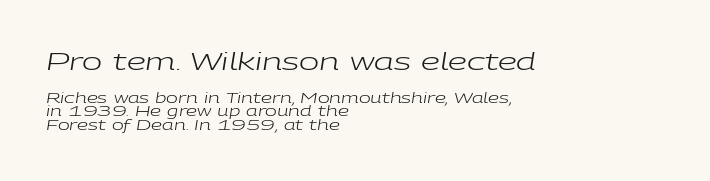
Q: Is the text bold? A: No.
Q: Is the text italic (slanted)? A: Yes, it leans right by about 9 degrees.
Q: Is the text underlined? A: No.
Q: How is the paragraph aligned? A: Left-aligned.
Q: Is the spacing between letters normal or unusually wide? A: Normal.
Q: Is the spacing between lines tight, normal or loose? A: Tight.
Q: Which block of text is set in a larger size, the first (top) or the second (bottom)? A: The first (top) one.
